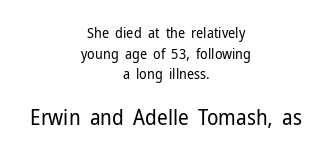
Q: Is the text bold? A: No.
Q: Is the text italic (slanted)? A: No, it is upright.
Q: Is the text underlined? A: No.
Q: How is the paragraph aligned? A: Centered.
Q: Is the spacing between letters normal or unusually wide? A: Normal.
Q: Is the spacing between lines tight, normal or loose? A: Normal.
Q: Which block of text is set in a larger size, the first (top) or the second (bottom)? A: The second (bottom) one.
